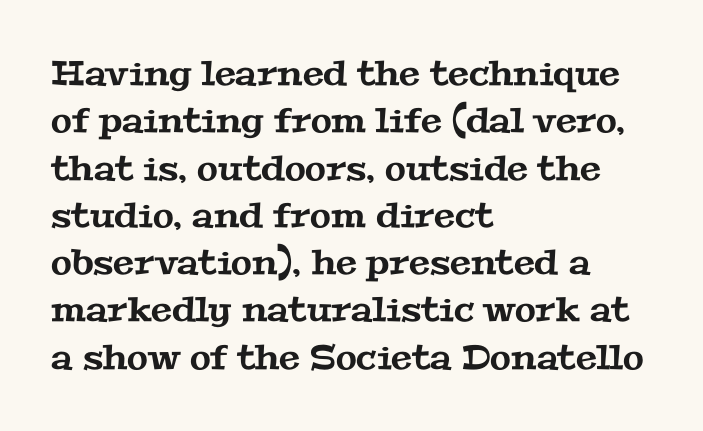
The image shows 34 px wide serif type; set left-aligned, normal line spacing (1.39x), normal letter spacing, not underlined; medium stroke contrast and a medium x-height.
